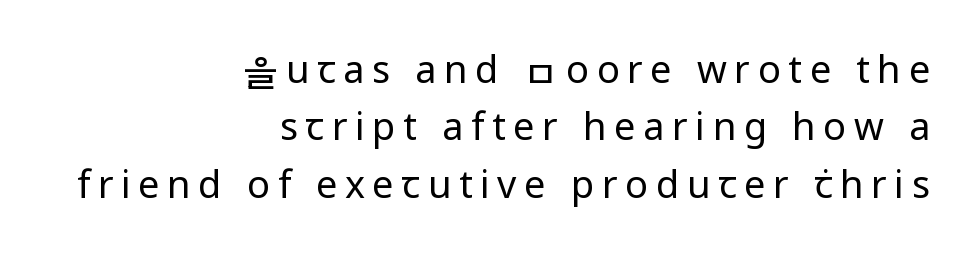
Q: Is the text bold? A: No.
Q: Is the text italic (slanted)? A: No, it is upright.
Q: Is the typeface a serif or a sans-serif typeface? A: Sans-serif.
Q: Is the text underlined? A: No.
Q: How is the paragraph aligned? A: Right-aligned.
Q: Is the spacing between letters normal or unusually wide? A: Unusually wide.
Q: Is the spacing between lines tight, normal or loose? A: Normal.
Q: Width (condensed, normal, or wide)? A: Normal.
Q: Stroke contrast? A: Low.
Q: x-height? A: Medium.
Q: Monospaced? A: No.
